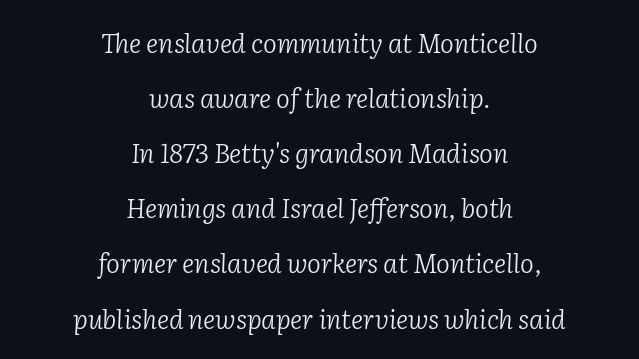
{"italic": "yes", "lean": "right", "slant_degrees": 2, "bold": "no", "underline": "no", "align": "center", "line_spacing": "loose", "line_spacing_ratio": 2.12, "letter_spacing": "normal", "letter_spacing_em": 0.0, "glyph_px": 26}
